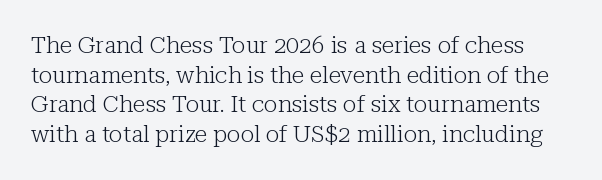
Bare-footed words on every line. The rows are spaced the way most documents space them. The lettering holds an erect, upright posture throughout. The face looks like a standard text weight, possibly lighter. Does extra space separate the letters? No, they use regular spacing.
